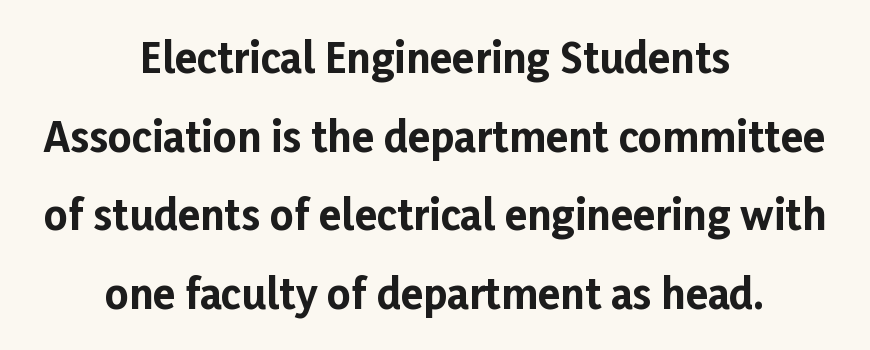
The image shows 41 px bold sans-serif type, upright; set centered, loose line spacing (1.92x), normal letter spacing, not underlined; low stroke contrast and a medium x-height.
